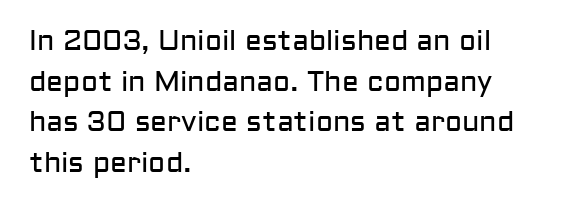
Q: Is the text bold? A: No.
Q: Is the text italic (slanted)? A: No, it is upright.
Q: Is the typeface a serif or a sans-serif typeface? A: Sans-serif.
Q: Is the text underlined? A: No.
Q: How is the paragraph aligned? A: Left-aligned.
Q: Is the spacing between letters normal or unusually wide? A: Normal.
Q: Is the spacing between lines tight, normal or loose? A: Normal.
Q: Width (condensed, normal, or wide)? A: Normal.
Q: Stroke contrast? A: Low.
Q: x-height? A: Medium.
Q: Monospaced? A: No.
